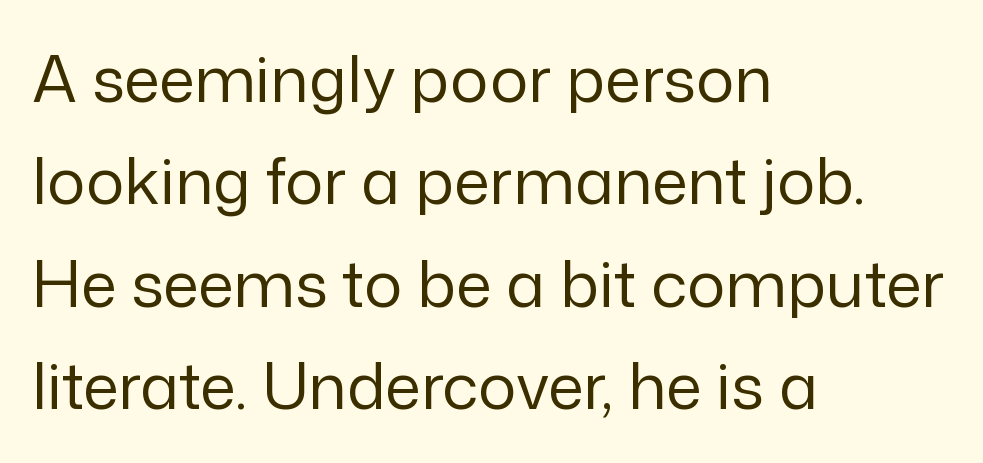
Stroke terminals: plain, sans-serif. The rendering uses natural spacing where letterforms have individual widths. The space between consecutive lines is moderate. The zone under the glyphs is completely vacant. This sample uses an upright cut, with every glyph sitting square on the baseline. Standard letterfit; no display-style spreading of the glyphs.
